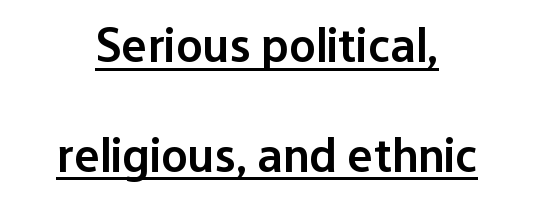
Q: Is the text bold? A: Semi-bold.
Q: Is the text italic (slanted)? A: No, it is upright.
Q: Is the typeface a serif or a sans-serif typeface? A: Sans-serif.
Q: Is the text underlined? A: Yes.
Q: How is the paragraph aligned? A: Centered.
Q: Is the spacing between letters normal or unusually wide? A: Normal.
Q: Is the spacing between lines tight, normal or loose? A: Loose.
Q: Width (condensed, normal, or wide)? A: Normal.
Q: Stroke contrast? A: Low.
Q: x-height? A: Medium.
Q: Monospaced? A: No.
